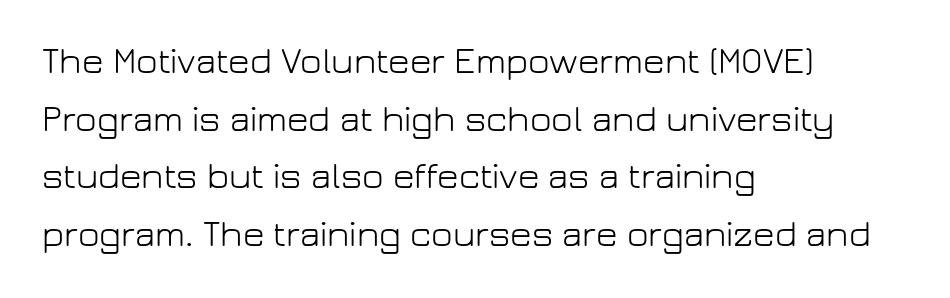
{"serif": "no", "italic": "no", "bold": "no", "weight": "light", "width": "normal", "stroke_contrast": "low", "x_height": "medium", "monospaced": "no", "underline": "no", "align": "left", "line_spacing": "normal", "line_spacing_ratio": 1.56, "letter_spacing": "normal", "letter_spacing_em": 0.0, "glyph_px": 37}
